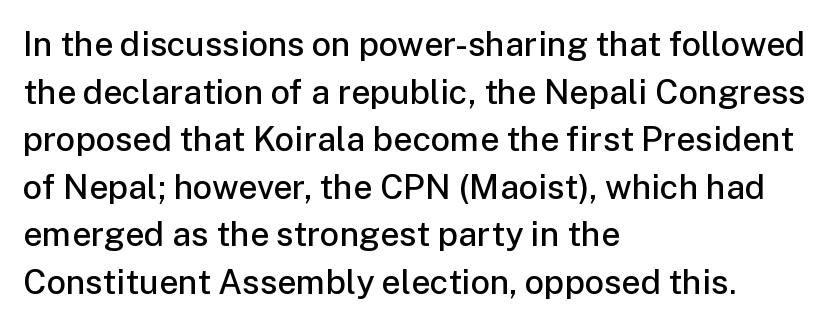
The image shows 34 px semibold sans-serif type, upright; set left-aligned, normal line spacing (1.4x), normal letter spacing, not underlined; low stroke contrast and a medium x-height.
